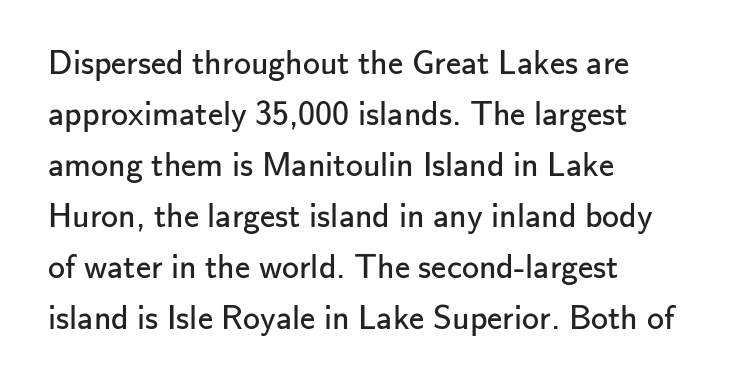
{"serif": "no", "italic": "no", "bold": "no", "weight": "regular", "width": "normal", "stroke_contrast": "low", "x_height": "small", "monospaced": "no", "underline": "no", "align": "left", "line_spacing": "normal", "line_spacing_ratio": 1.5, "letter_spacing": "normal", "letter_spacing_em": 0.0, "glyph_px": 34}
